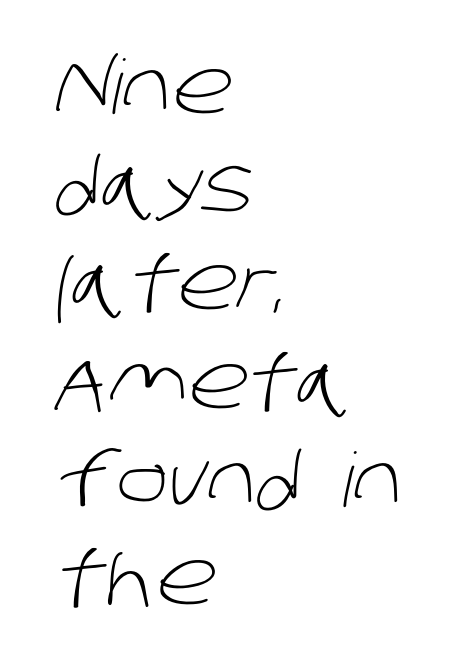
No chunkiness to these letters — they're not bold. Varying glyph widths throughout — classic text-font behaviour. The type family on display is of the sans-serif kind. What's the leading like? Ordinary, nothing unusual. Caption: multi-line text, flush left, ragged right.
